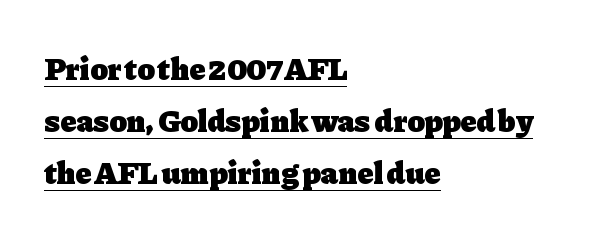
Q: Is the text bold? A: Yes.
Q: Is the text italic (slanted)? A: No, it is upright.
Q: Is the typeface a serif or a sans-serif typeface? A: Serif.
Q: Is the text underlined? A: Yes.
Q: How is the paragraph aligned? A: Left-aligned.
Q: Is the spacing between letters normal or unusually wide? A: Normal.
Q: Is the spacing between lines tight, normal or loose? A: Normal.
Q: Width (condensed, normal, or wide)? A: Normal.
Q: Stroke contrast? A: Low.
Q: x-height? A: Medium.
Q: Monospaced? A: No.
